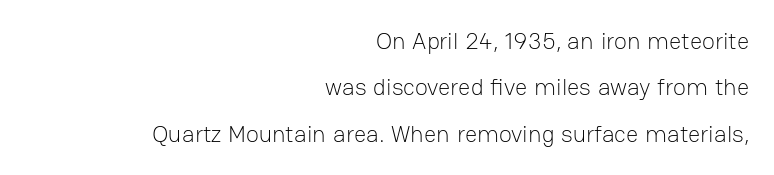
Q: Is the text bold? A: No.
Q: Is the text italic (slanted)? A: No, it is upright.
Q: Is the text underlined? A: No.
Q: How is the paragraph aligned? A: Right-aligned.
Q: Is the spacing between letters normal or unusually wide? A: Normal.
Q: Is the spacing between lines tight, normal or loose? A: Loose.
